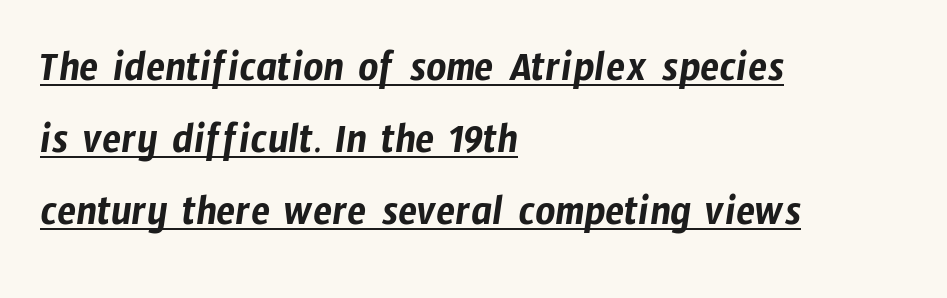
{"serif": "no", "width": "condensed", "stroke_contrast": "low", "x_height": "medium", "monospaced": "no", "underline": "yes", "align": "left", "line_spacing": "normal", "line_spacing_ratio": 1.64, "letter_spacing": "normal", "letter_spacing_em": 0.0, "glyph_px": 44}
